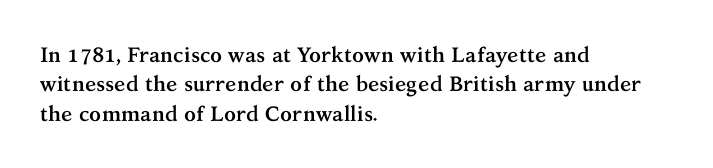
Posture: upright roman. Underlining? Definitely not there. Each line starts at the same left margin while the right side varies. Stroke thickness is high; the sample reads as a true bold. The block of text has a typical density, with ordinary space between rows.
